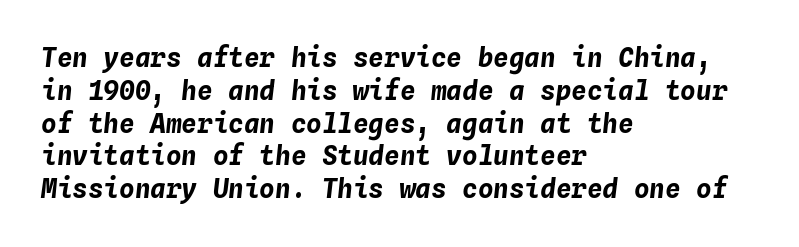
The image shows 26 px bold type, italic (leaning right); set left-aligned, normal line spacing (1.26x), normal letter spacing, not underlined.
